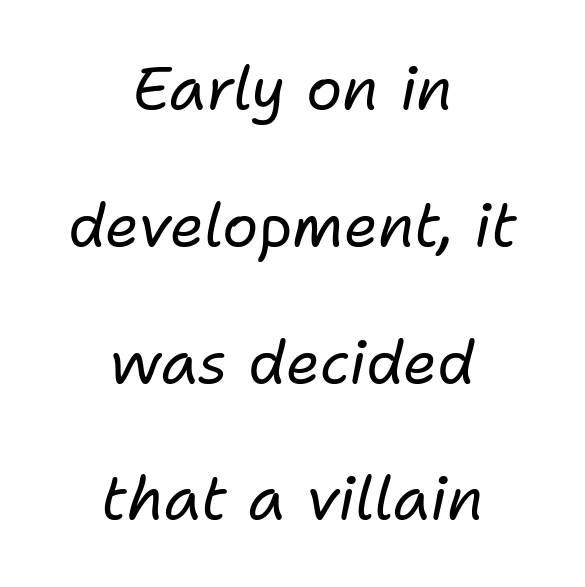
{"italic": "yes", "lean": "right", "slant_degrees": 11, "bold": "no", "weight": "regular", "width": "normal", "stroke_contrast": "low", "x_height": "medium", "monospaced": "no", "underline": "no", "align": "center", "line_spacing": "loose", "line_spacing_ratio": 2.28, "letter_spacing": "normal", "letter_spacing_em": 0.0, "glyph_px": 60}
